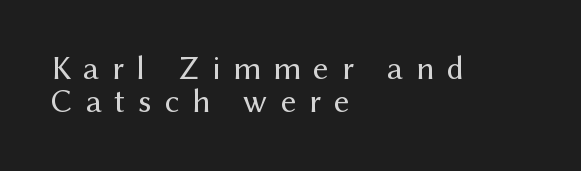
The image shows 34 px regular-weight sans-serif type, upright; set left-aligned, tight line spacing (0.98x), unusually wide letter spacing (+0.37 em), not underlined; medium stroke contrast and a medium x-height.
